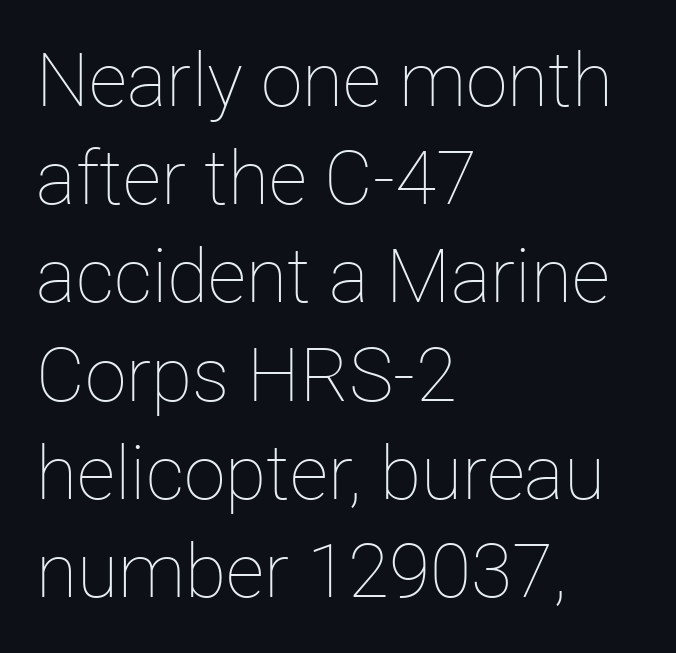
{"italic": "no", "bold": "no", "weight": "thin", "width": "normal", "stroke_contrast": "low", "x_height": "medium", "monospaced": "no", "underline": "no", "align": "left", "line_spacing": "normal", "line_spacing_ratio": 1.31, "letter_spacing": "normal", "letter_spacing_em": 0.0, "glyph_px": 75}
